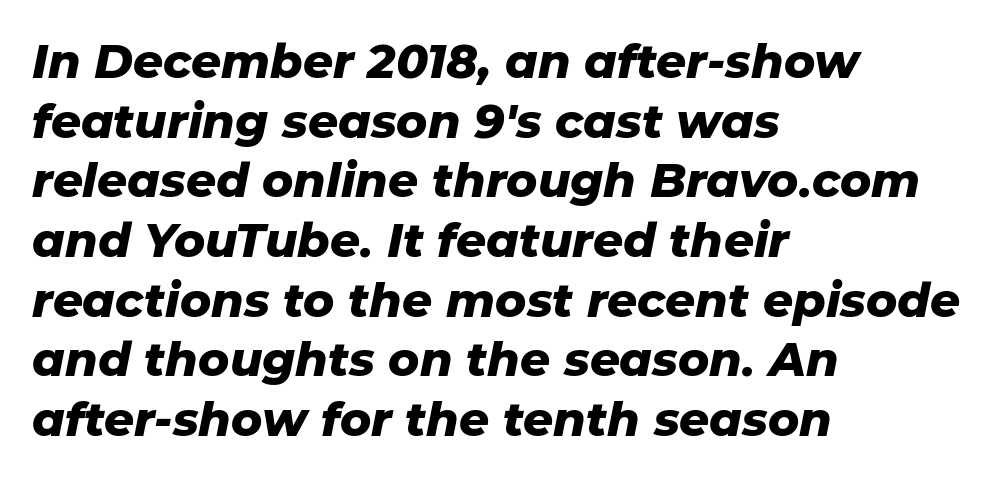
Q: Is the text bold? A: Yes.
Q: Is the text italic (slanted)? A: Yes, it leans right by about 11 degrees.
Q: Is the text underlined? A: No.
Q: How is the paragraph aligned? A: Left-aligned.
Q: Is the spacing between letters normal or unusually wide? A: Normal.
Q: Is the spacing between lines tight, normal or loose? A: Normal.
Q: Width (condensed, normal, or wide)? A: Normal.
Q: Stroke contrast? A: Low.
Q: x-height? A: Medium.
Q: Monospaced? A: No.
